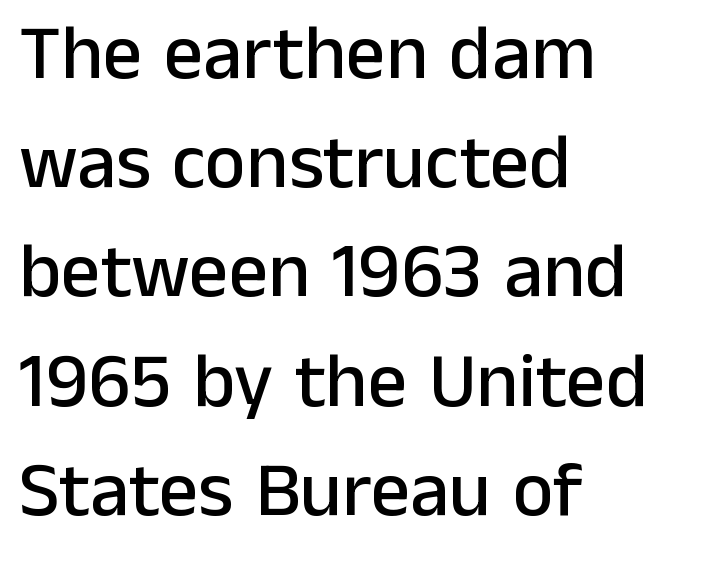
Look at the bottom of the vertical strokes: they stop flat, with no serifs. Style check: upright. Do the characters align in a grid? No, the font is proportional. Short note: letters normally spaced.
